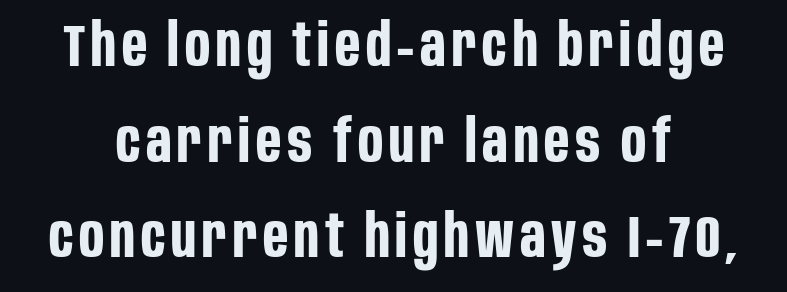
The image shows 59 px bold, condensed sans-serif type, upright; set normal line spacing (1.62x), not underlined; low stroke contrast and a large x-height.
